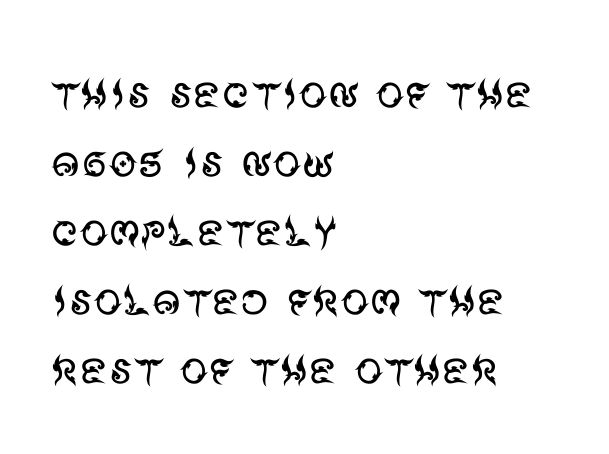
Summary of weight: not heavy and not bold. Type without underlining. Every row of glyphs begins at an identical x-position on the left. Italic: no, the glyphs are upright roman. This rendering employs a face without finishing strokes, i.e., a sans-serif. Each letter keeps its own natural width here, so spacing adapts to shape.
